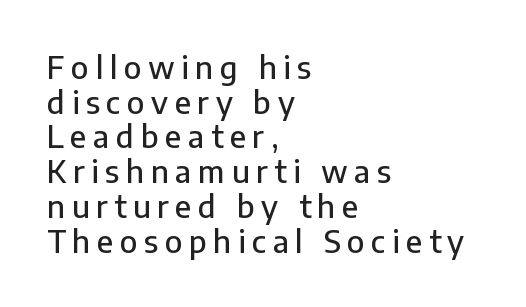
{"serif": "no", "italic": "no", "width": "normal", "stroke_contrast": "low", "x_height": "medium", "monospaced": "no", "underline": "no", "align": "left", "line_spacing": "tight", "line_spacing_ratio": 1.12, "letter_spacing": "wide", "letter_spacing_em": 0.21, "glyph_px": 31}
